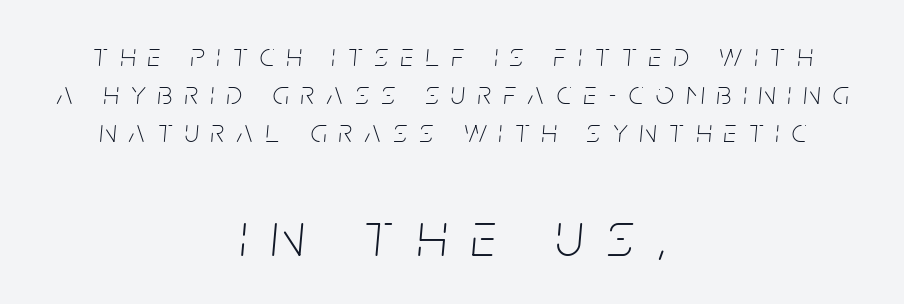
Q: Is the text bold? A: No.
Q: Is the text italic (slanted)? A: Yes, it leans right by about 5 degrees.
Q: Is the text underlined? A: No.
Q: How is the paragraph aligned? A: Centered.
Q: Is the spacing between letters normal or unusually wide? A: Unusually wide.
Q: Which block of text is set in a larger size, the first (top) or the second (bottom)? A: The second (bottom) one.
Q: Width (condensed, normal, or wide)? A: Condensed.
Q: Stroke contrast? A: Low.
Q: x-height? A: Large.
Q: Monospaced? A: No.
